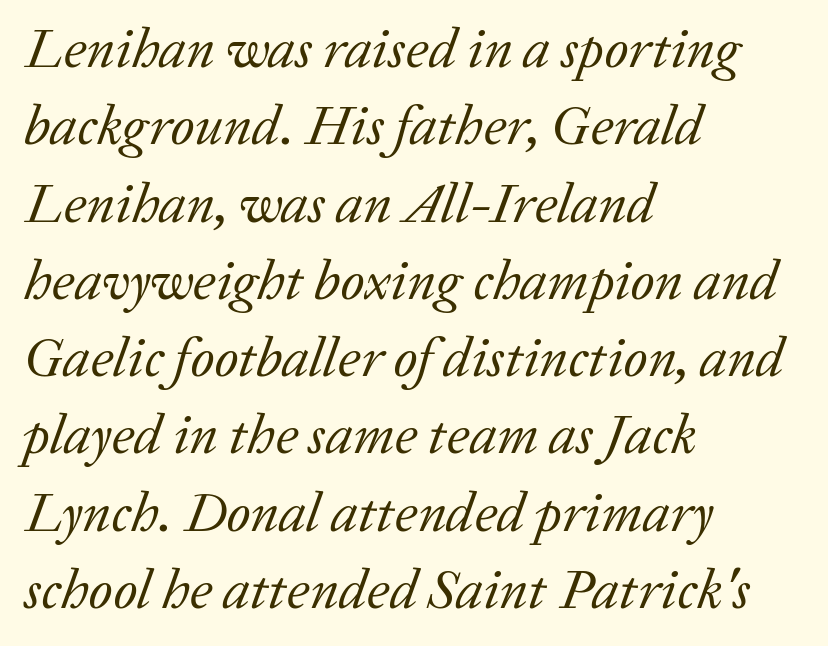
{"serif": "yes", "italic": "yes", "lean": "right", "slant_degrees": 20, "bold": "no", "weight": "regular", "width": "normal", "stroke_contrast": "low", "x_height": "medium", "monospaced": "no", "underline": "no", "align": "left", "line_spacing": "normal", "line_spacing_ratio": 1.38, "letter_spacing": "normal", "letter_spacing_em": 0.0, "glyph_px": 56}
